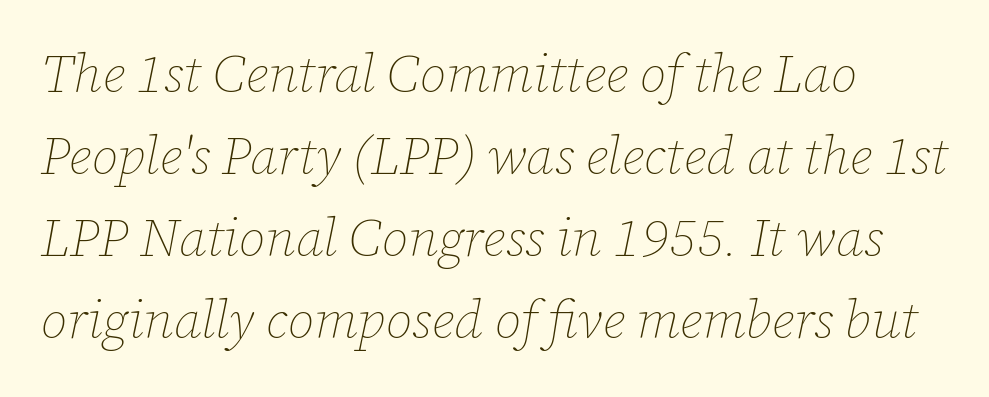
The image shows 53 px thin type, italic (leaning right); set left-aligned, normal line spacing (1.55x), normal letter spacing, not underlined; low stroke contrast and a medium x-height.
